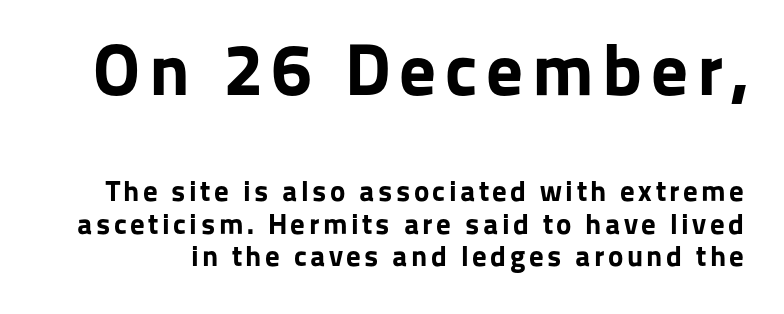
The image shows 73 px bold sans-serif type, upright; set tight line spacing (1.11x), not underlined; the first (top) block is 2.52x larger; low stroke contrast and a medium x-height.
